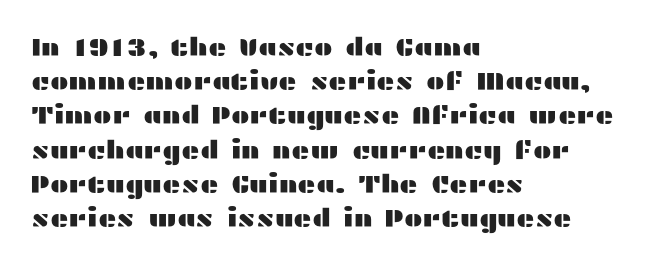
The image shows 25 px text type, upright; set left-aligned, normal line spacing (1.37x), normal letter spacing, not underlined.
